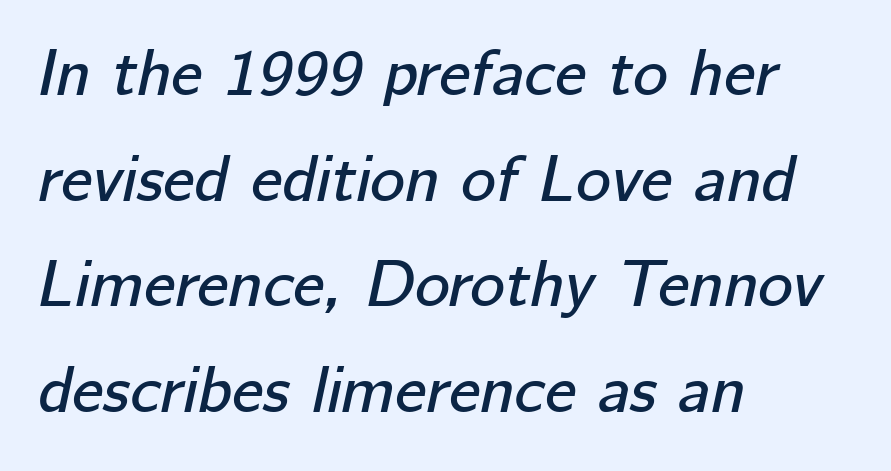
A student would call this left alignment; a typographer would say flush left, rag right. The typography opts for an oblique posture over an upright one. Each row of text sits above clean, open space. In terms of letterspacing, this is plain default setting. If you measured baseline to baseline, you'd find a middling distance.
